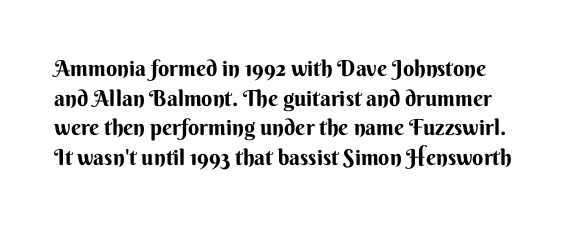
You can tell it's not italic because the verticals are truly vertical. Observe the ordinary spacing: letters are neighbours, not strangers. This block has exactly the height ordinary leading produces. Nobody drew a line under any word here.
